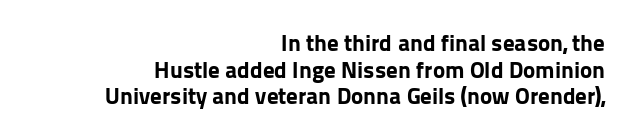
Q: Is the text bold? A: Yes.
Q: Is the text italic (slanted)? A: No, it is upright.
Q: Is the text underlined? A: No.
Q: How is the paragraph aligned? A: Right-aligned.
Q: Is the spacing between letters normal or unusually wide? A: Normal.
